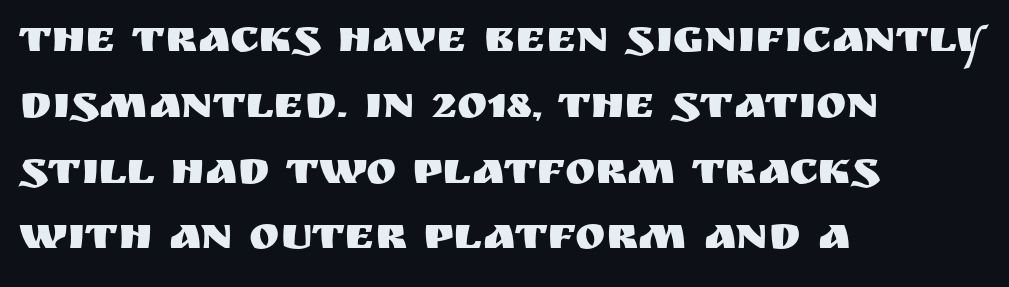
Q: Is the text italic (slanted)? A: No, it is upright.
Q: Is the typeface a serif or a sans-serif typeface? A: Sans-serif.
Q: Is the text underlined? A: No.
Q: How is the paragraph aligned? A: Left-aligned.
Q: Is the spacing between letters normal or unusually wide? A: Normal.
Q: Is the spacing between lines tight, normal or loose? A: Normal.
Q: Width (condensed, normal, or wide)? A: Normal.
Q: Stroke contrast? A: Medium.
Q: x-height? A: Large.
Q: Monospaced? A: No.
